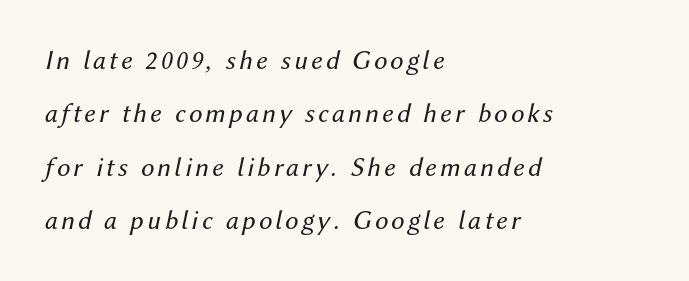
{"italic": "yes", "lean": "right", "slant_degrees": 12, "bold": "no", "underline": "no", "align": "left", "line_spacing": "loose", "line_spacing_ratio": 1.98, "glyph_px": 27}
